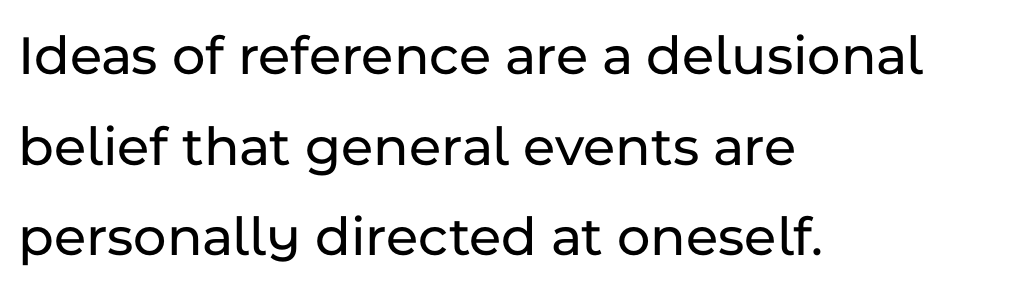
{"serif": "no", "italic": "no", "width": "normal", "stroke_contrast": "low", "x_height": "medium", "monospaced": "no", "underline": "no", "align": "left", "line_spacing": "normal", "line_spacing_ratio": 1.59, "letter_spacing": "normal", "letter_spacing_em": 0.0, "glyph_px": 57}
